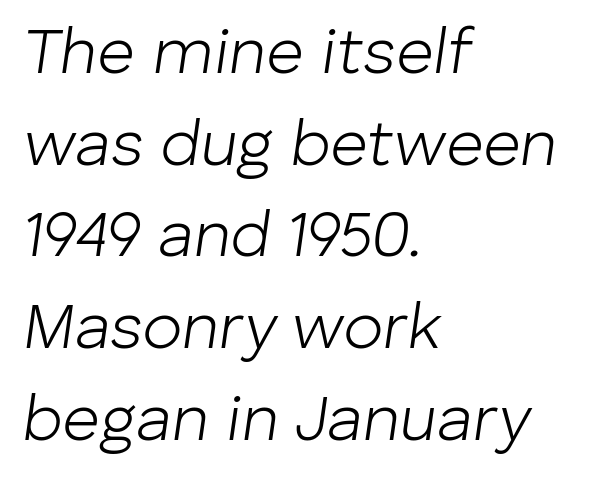
Glyph-to-glyph distance matches everyday printed text. No chunkiness to these letters — they're not bold. Leftover space on each line is placed entirely after the last word. Only glyphs here, with clear space below each row. Every character sits at an angle, as italics do.
